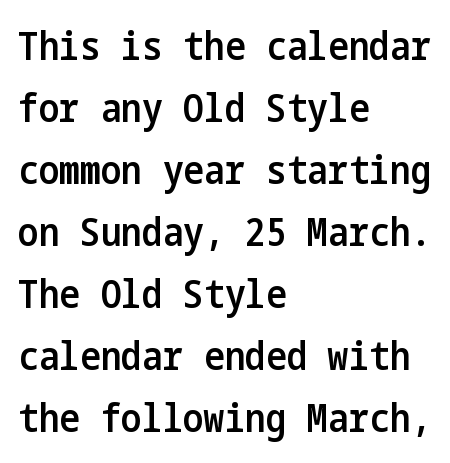
The image shows 39 px semibold, condensed sans-serif type, upright; set left-aligned, normal line spacing (1.59x), normal letter spacing, not underlined; low stroke contrast and a medium x-height.
